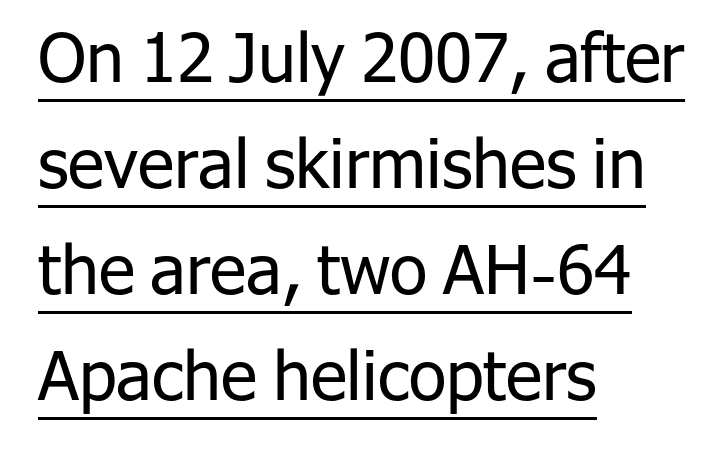
Q: Is the text bold? A: No.
Q: Is the text italic (slanted)? A: No, it is upright.
Q: Is the typeface a serif or a sans-serif typeface? A: Sans-serif.
Q: Is the text underlined? A: Yes.
Q: How is the paragraph aligned? A: Left-aligned.
Q: Is the spacing between letters normal or unusually wide? A: Normal.
Q: Is the spacing between lines tight, normal or loose? A: Normal.
Q: Width (condensed, normal, or wide)? A: Normal.
Q: Stroke contrast? A: Low.
Q: x-height? A: Medium.
Q: Monospaced? A: No.
